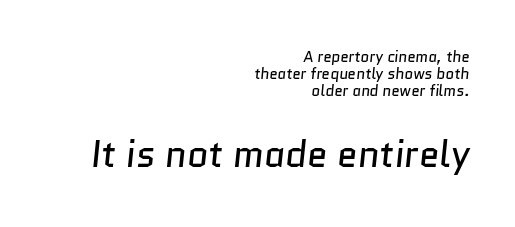
Q: Is the text bold? A: No.
Q: Is the typeface a serif or a sans-serif typeface? A: Sans-serif.
Q: Is the text underlined? A: No.
Q: How is the paragraph aligned? A: Right-aligned.
Q: Is the spacing between letters normal or unusually wide? A: Normal.
Q: Is the spacing between lines tight, normal or loose? A: Tight.
Q: Which block of text is set in a larger size, the first (top) or the second (bottom)? A: The second (bottom) one.
Q: Width (condensed, normal, or wide)? A: Normal.
Q: Stroke contrast? A: Low.
Q: x-height? A: Medium.
Q: Monospaced? A: No.
